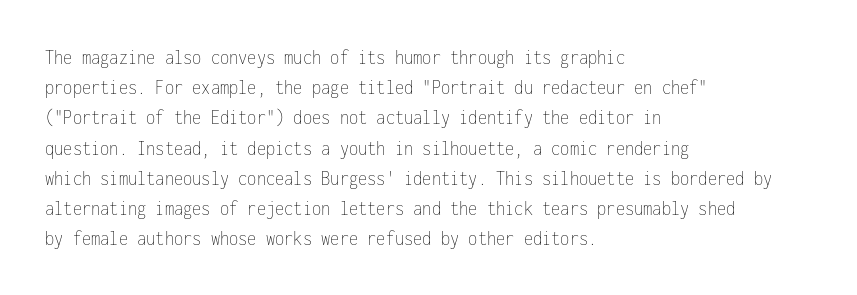
Regarding leading, the lines here are spaced in the standard way. Underline: absent. A classic flush-left, rag-right setting is used for this passage. Every character sits straight up, as roman type does.
